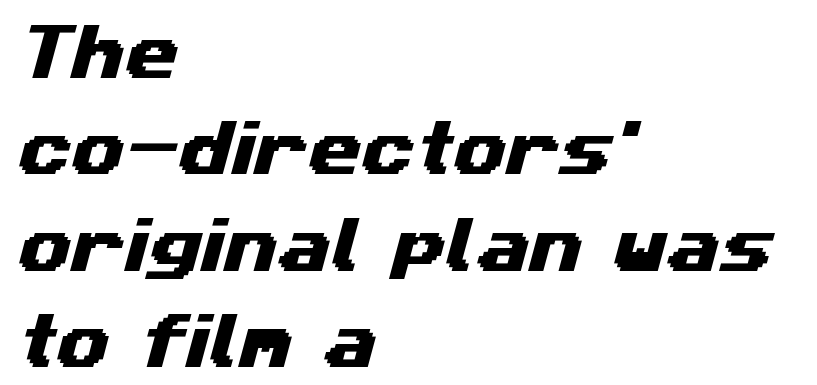
Each row of text sits above clean, open space. Here the designer chose a conventional face with non-uniform glyph widths. Glyph-to-glyph distance matches everyday printed text. Honestly, the row spacing looks completely unremarkable. Layout note: lines flush left. The passage shown is typeset with a sans-serif family.
